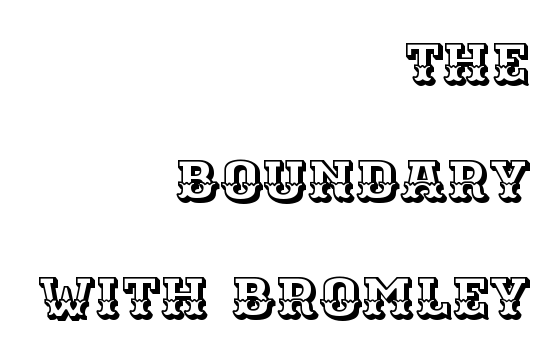
{"italic": "no", "width": "normal", "x_height": "large", "monospaced": "no", "underline": "no", "align": "right", "line_spacing": "loose", "line_spacing_ratio": 2.02, "letter_spacing": "normal", "letter_spacing_em": 0.0, "glyph_px": 58}
